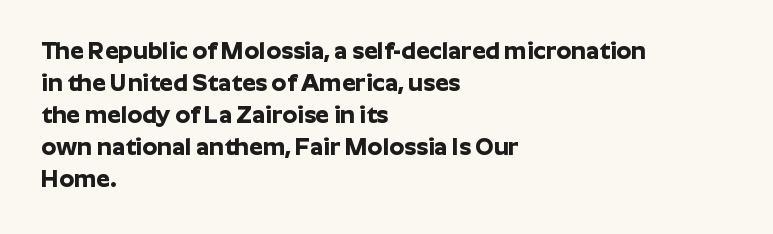
The image shows 24 px bold type, upright; set left-aligned, normal line spacing (1.33x), normal letter spacing, not underlined.
